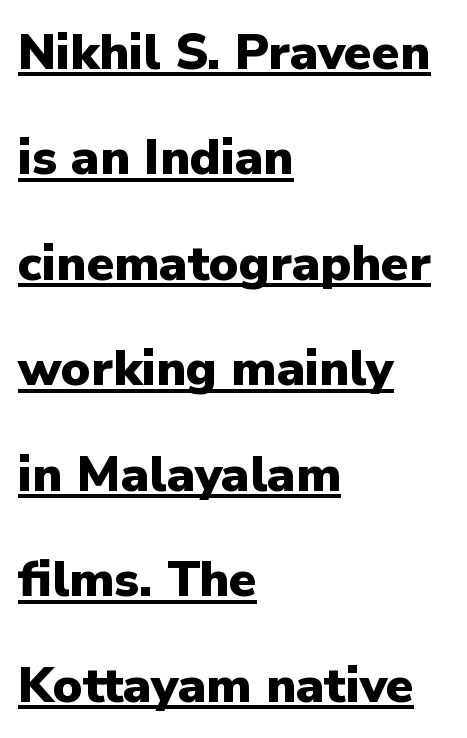
Glance below the letters and you will spot a drawn line. Type style note: lacks serifs. Every stem runs plumb, perpendicular to the baseline. A student would call this left alignment; a typographer would say flush left, rag right.
